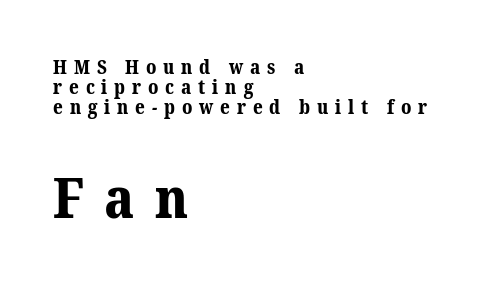
Q: Is the text bold? A: Yes.
Q: Is the typeface a serif or a sans-serif typeface? A: Serif.
Q: Is the text underlined? A: No.
Q: How is the paragraph aligned? A: Left-aligned.
Q: Is the spacing between letters normal or unusually wide? A: Unusually wide.
Q: Is the spacing between lines tight, normal or loose? A: Tight.
Q: Which block of text is set in a larger size, the first (top) or the second (bottom)? A: The second (bottom) one.
Q: Width (condensed, normal, or wide)? A: Normal.
Q: Stroke contrast? A: Medium.
Q: x-height? A: Medium.
Q: Monospaced? A: No.
